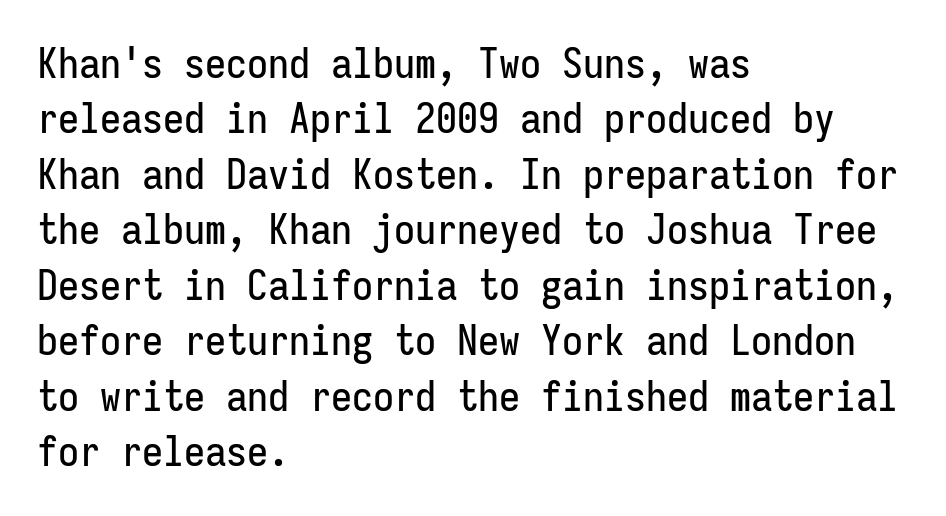
The image shows 42 px condensed sans-serif type, upright, monospaced; set left-aligned, normal line spacing (1.32x), normal letter spacing, not underlined; low stroke contrast and a medium x-height.
